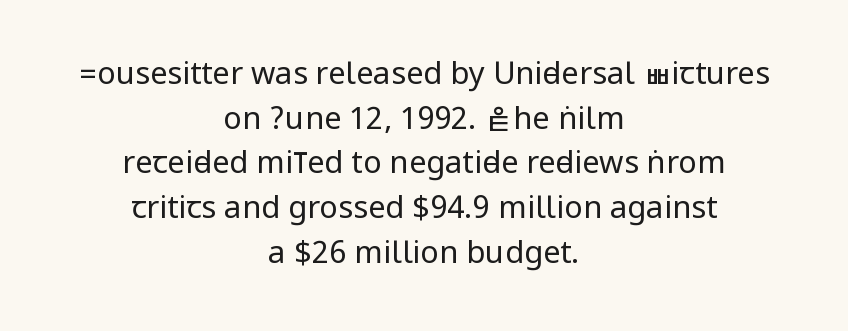
The image shows 31 px regular-weight, condensed sans-serif type, upright; set centered, normal line spacing (1.44x), normal letter spacing, not underlined; low stroke contrast.
